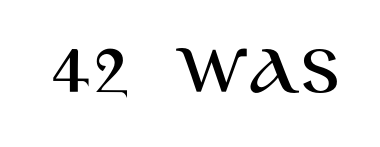
{"serif": "no", "italic": "no", "width": "normal", "stroke_contrast": "high", "x_height": "large", "monospaced": "no", "underline": "no", "letter_spacing": "normal", "letter_spacing_em": 0.0, "glyph_px": 73}
